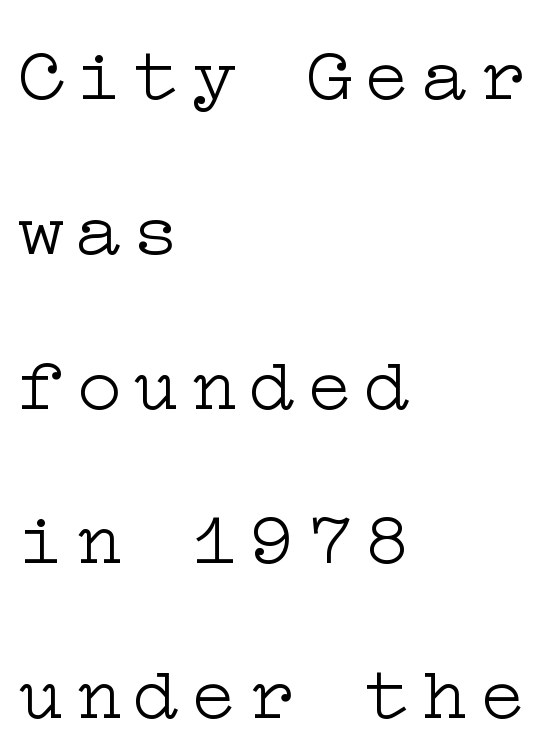
The image shows 77 px light, wide serif type, upright; set left-aligned, loose line spacing (2.01x), not underlined; low stroke contrast and a medium x-height.
